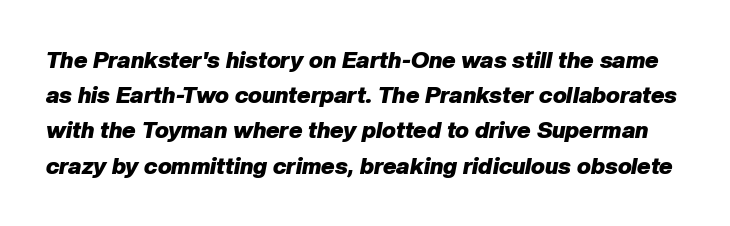
The image shows 23 px bold type, italic (leaning right); set normal line spacing (1.53x), normal letter spacing, not underlined.
